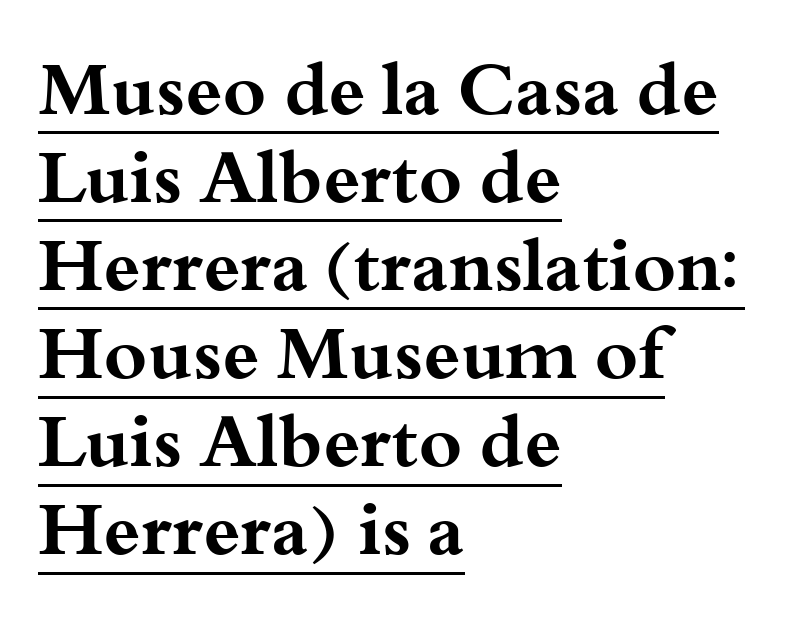
{"serif": "yes", "italic": "no", "bold": "yes", "weight": "bold", "width": "wide", "stroke_contrast": "medium", "x_height": "small", "monospaced": "no", "underline": "yes", "align": "left", "line_spacing_ratio": 1.19, "letter_spacing": "normal", "letter_spacing_em": 0.0, "glyph_px": 74}
